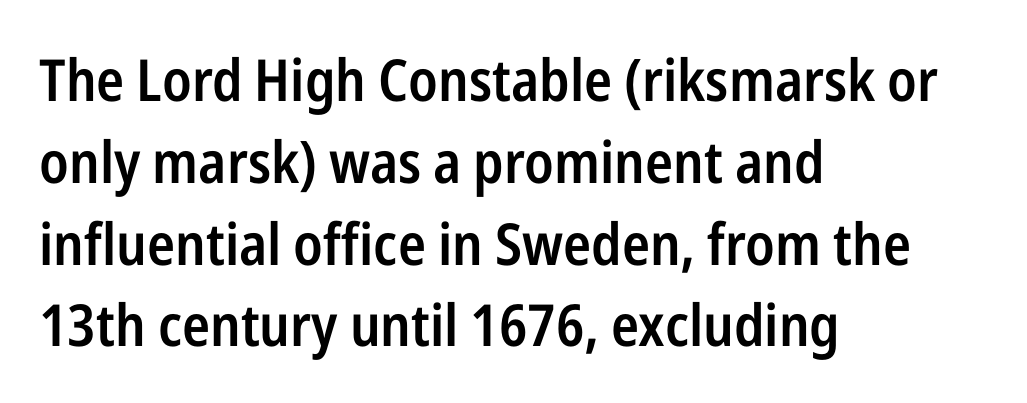
Q: Is the text bold? A: Semi-bold.
Q: Is the text italic (slanted)? A: No, it is upright.
Q: Is the typeface a serif or a sans-serif typeface? A: Sans-serif.
Q: Is the text underlined? A: No.
Q: How is the paragraph aligned? A: Left-aligned.
Q: Is the spacing between letters normal or unusually wide? A: Normal.
Q: Is the spacing between lines tight, normal or loose? A: Normal.
Q: Width (condensed, normal, or wide)? A: Condensed.
Q: Stroke contrast? A: Low.
Q: x-height? A: Medium.
Q: Monospaced? A: No.
